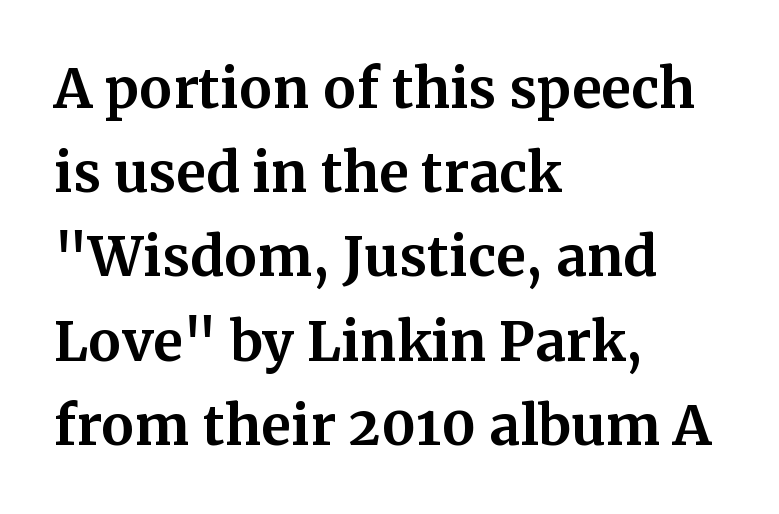
Q: Is the text bold? A: Yes.
Q: Is the text italic (slanted)? A: No, it is upright.
Q: Is the typeface a serif or a sans-serif typeface? A: Serif.
Q: Is the text underlined? A: No.
Q: How is the paragraph aligned? A: Left-aligned.
Q: Is the spacing between letters normal or unusually wide? A: Normal.
Q: Is the spacing between lines tight, normal or loose? A: Normal.
Q: Width (condensed, normal, or wide)? A: Normal.
Q: Stroke contrast? A: Medium.
Q: x-height? A: Medium.
Q: Monospaced? A: No.
